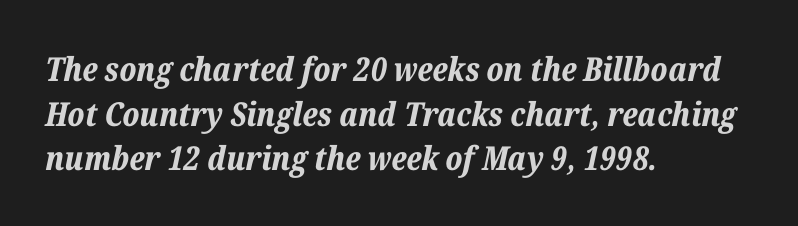
Q: Is the text bold? A: Yes.
Q: Is the text italic (slanted)? A: Yes, it leans right by about 12 degrees.
Q: Is the text underlined? A: No.
Q: How is the paragraph aligned? A: Left-aligned.
Q: Is the spacing between letters normal or unusually wide? A: Normal.
Q: Is the spacing between lines tight, normal or loose? A: Normal.
Q: Width (condensed, normal, or wide)? A: Normal.
Q: Stroke contrast? A: Low.
Q: x-height? A: Medium.
Q: Monospaced? A: No.
